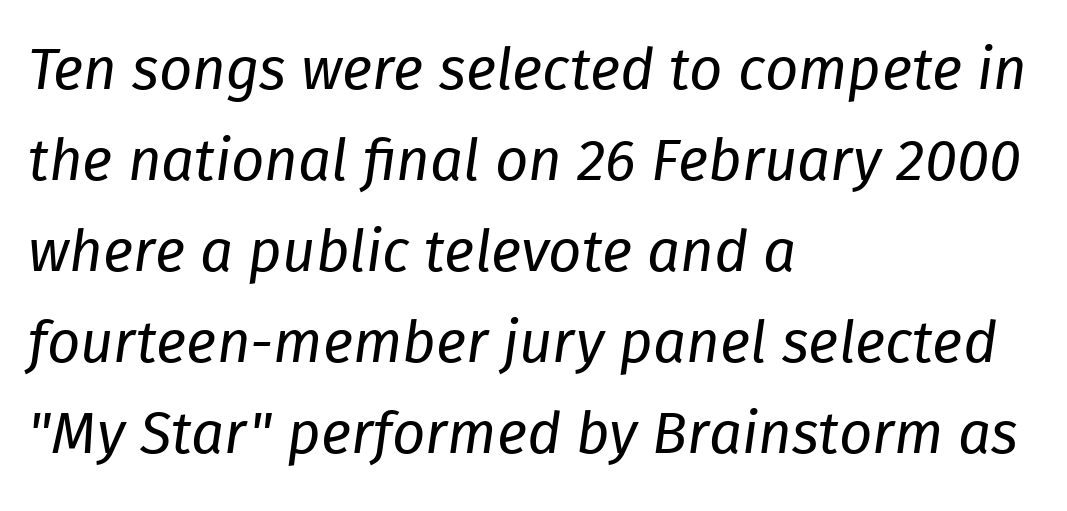
Q: Is the text bold? A: No.
Q: Is the text italic (slanted)? A: Yes, it leans right by about 8 degrees.
Q: Is the text underlined? A: No.
Q: How is the paragraph aligned? A: Left-aligned.
Q: Is the spacing between letters normal or unusually wide? A: Normal.
Q: Is the spacing between lines tight, normal or loose? A: Normal.
Q: Width (condensed, normal, or wide)? A: Normal.
Q: Stroke contrast? A: Low.
Q: x-height? A: Medium.
Q: Monospaced? A: No.
